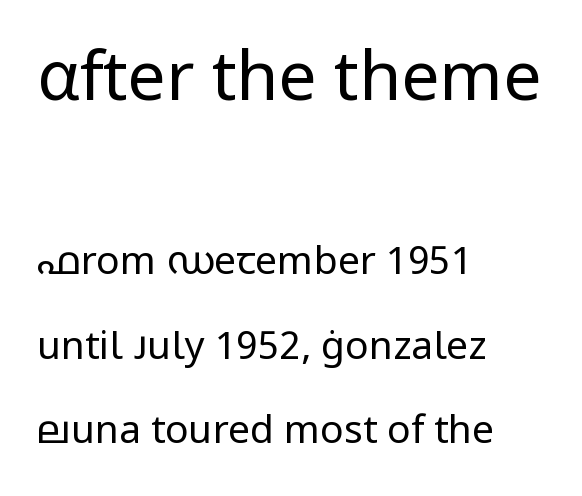
The image shows 68 px regular-weight sans-serif type, upright; set left-aligned, loose line spacing (2.16x), normal letter spacing, not underlined; the first (top) block is 1.74x larger; low stroke contrast and a medium x-height.
